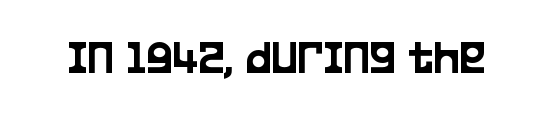
The image shows 49 px condensed sans-serif type, upright; set normal letter spacing, not underlined; low stroke contrast and a large x-height.
